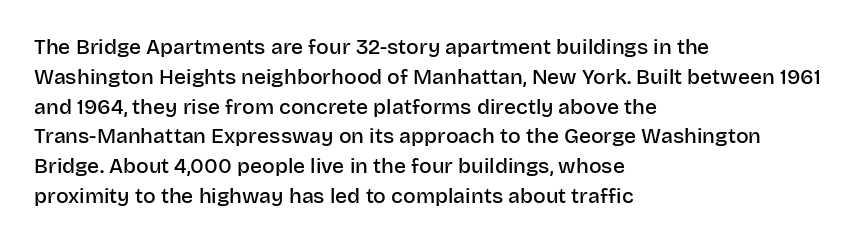
The image shows 21 px text type, upright; set left-aligned, normal line spacing (1.42x), normal letter spacing, not underlined.
